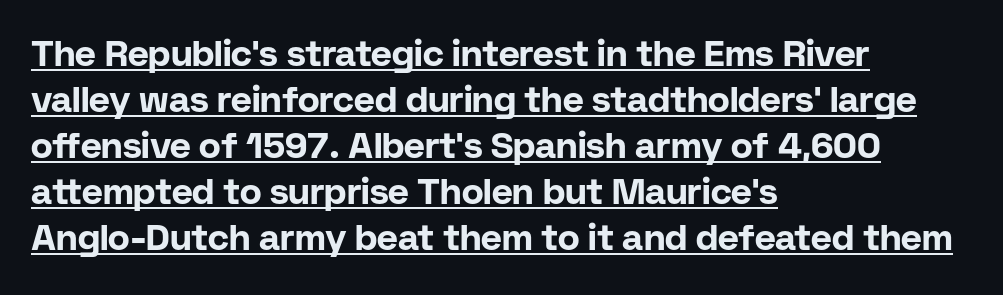
Q: Is the text bold? A: Yes.
Q: Is the text italic (slanted)? A: No, it is upright.
Q: Is the typeface a serif or a sans-serif typeface? A: Sans-serif.
Q: Is the text underlined? A: Yes.
Q: How is the paragraph aligned? A: Left-aligned.
Q: Is the spacing between letters normal or unusually wide? A: Normal.
Q: Is the spacing between lines tight, normal or loose? A: Normal.
Q: Width (condensed, normal, or wide)? A: Normal.
Q: Stroke contrast? A: Low.
Q: x-height? A: Medium.
Q: Monospaced? A: No.
